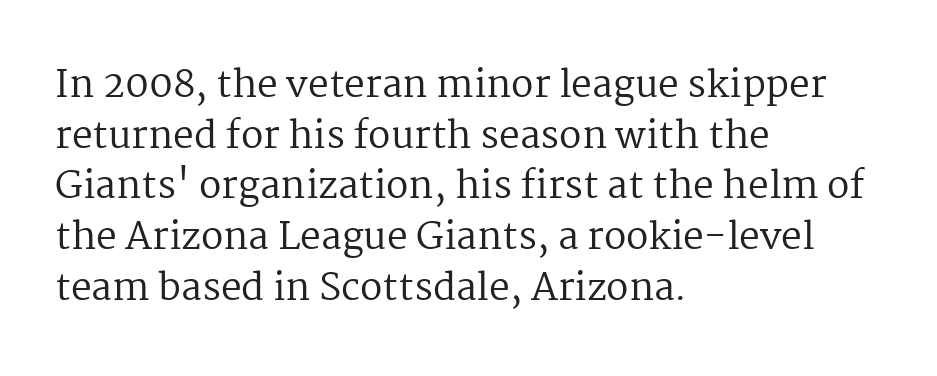
Q: Is the text bold? A: No.
Q: Is the text italic (slanted)? A: No, it is upright.
Q: Is the typeface a serif or a sans-serif typeface? A: Serif.
Q: Is the text underlined? A: No.
Q: How is the paragraph aligned? A: Left-aligned.
Q: Is the spacing between letters normal or unusually wide? A: Normal.
Q: Is the spacing between lines tight, normal or loose? A: Normal.
Q: Width (condensed, normal, or wide)? A: Normal.
Q: Stroke contrast? A: Medium.
Q: x-height? A: Medium.
Q: Monospaced? A: No.
